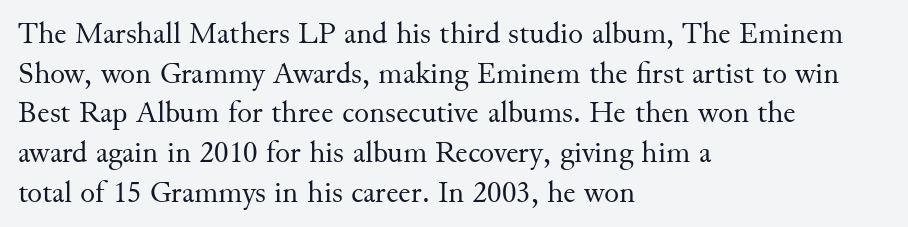
Q: Is the text bold? A: No.
Q: Is the text italic (slanted)? A: No, it is upright.
Q: Is the typeface a serif or a sans-serif typeface? A: Serif.
Q: Is the text underlined? A: No.
Q: How is the paragraph aligned? A: Left-aligned.
Q: Is the spacing between letters normal or unusually wide? A: Normal.
Q: Is the spacing between lines tight, normal or loose? A: Normal.
Q: Width (condensed, normal, or wide)? A: Normal.
Q: Stroke contrast? A: Medium.
Q: x-height? A: Small.
Q: Monospaced? A: No.
